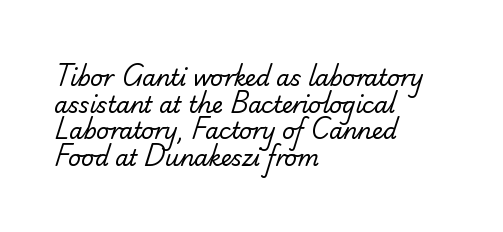
The image shows 22 px text type; set left-aligned, line spacing 1.21x, normal letter spacing, not underlined.
